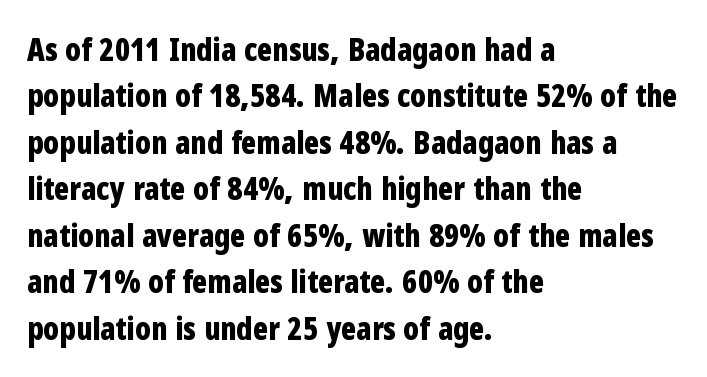
The image shows 31 px bold, condensed sans-serif type, upright; set left-aligned, normal line spacing (1.5x), normal letter spacing, not underlined; low stroke contrast and a medium x-height.
